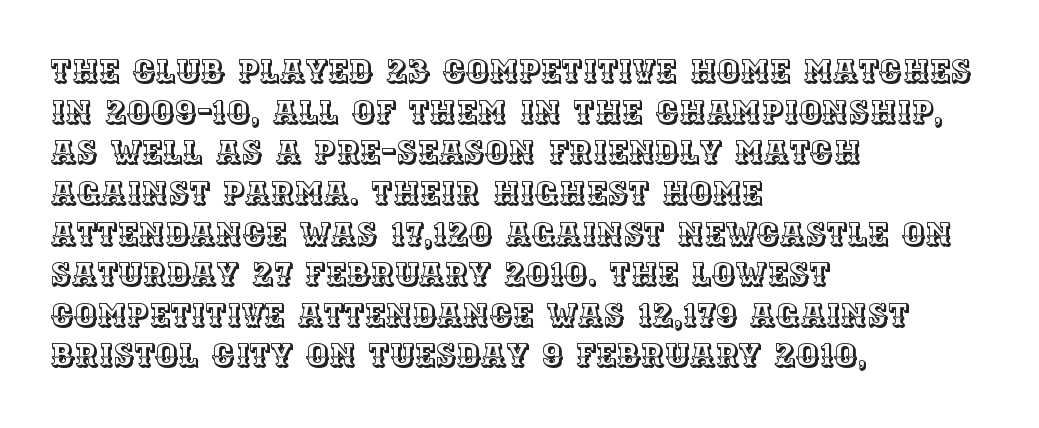
Q: Is the text italic (slanted)? A: No, it is upright.
Q: Is the text underlined? A: No.
Q: How is the paragraph aligned? A: Left-aligned.
Q: Is the spacing between letters normal or unusually wide? A: Normal.
Q: Is the spacing between lines tight, normal or loose? A: Normal.
Q: Width (condensed, normal, or wide)? A: Normal.
Q: x-height? A: Large.
Q: Monospaced? A: No.
